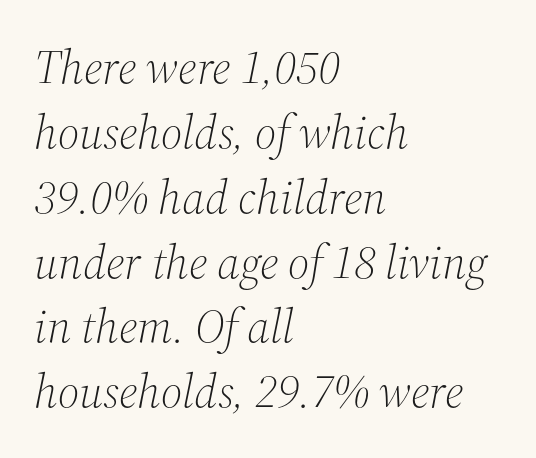
No extra ink here — the face is not bold. The passage is arranged the way most books set body copy — flush left. Here the glyphs are tracked normally, forming tight word shapes. Character widths vary here, with narrow letters taking less room than wide ones. Only glyphs here, with clear space below each row. Is this a sans? No — the strokes have serifs.
